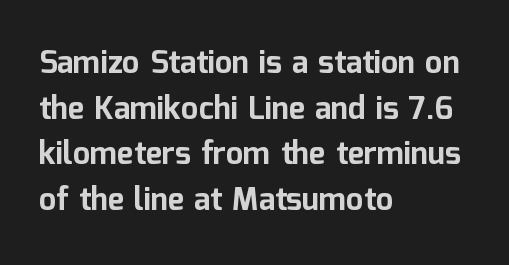
The font family rendered here belongs to the sans-serif group. The tracking reads as untouched default to a designer's eye. The specimen reads as upright at a glance. A normal amount of white space separates one row of letters from the next. The baseline area is clear. The lines are quadded left.
